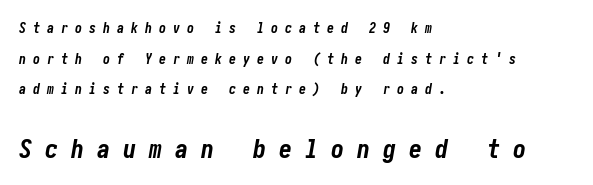
The image shows 26 px bold type, italic (leaning right); set left-aligned, loose line spacing (2.19x), unusually wide letter spacing (+0.5 em), not underlined; the second (bottom) block is 1.86x larger.
